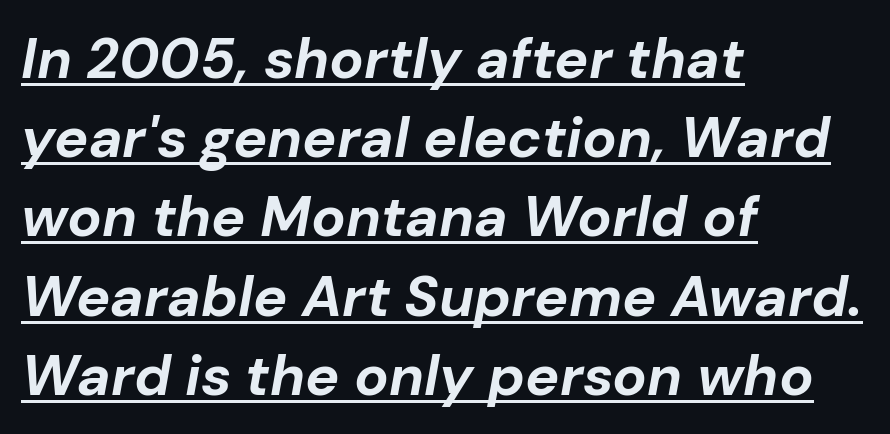
The image shows 57 px bold type, italic (leaning right); set left-aligned, normal line spacing (1.39x), normal letter spacing, underlined; low stroke contrast and a medium x-height.
